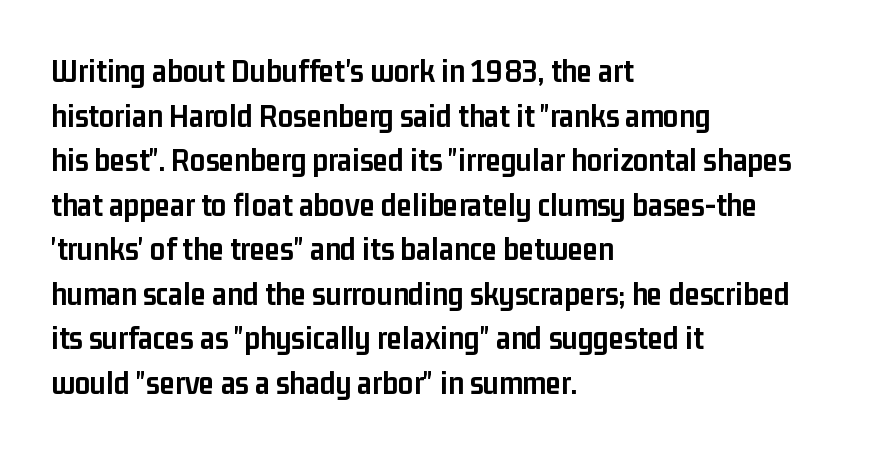
Q: Is the text bold? A: Yes.
Q: Is the text italic (slanted)? A: No, it is upright.
Q: Is the typeface a serif or a sans-serif typeface? A: Sans-serif.
Q: Is the text underlined? A: No.
Q: How is the paragraph aligned? A: Left-aligned.
Q: Is the spacing between letters normal or unusually wide? A: Normal.
Q: Is the spacing between lines tight, normal or loose? A: Normal.
Q: Width (condensed, normal, or wide)? A: Condensed.
Q: Stroke contrast? A: Low.
Q: x-height? A: Medium.
Q: Monospaced? A: No.
